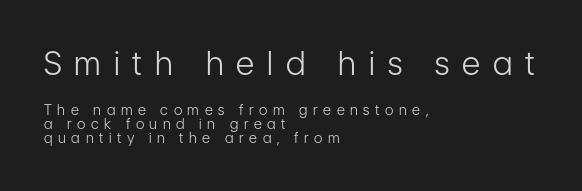
Q: Is the text bold? A: No.
Q: Is the text italic (slanted)? A: No, it is upright.
Q: Is the typeface a serif or a sans-serif typeface? A: Sans-serif.
Q: Is the text underlined? A: No.
Q: How is the paragraph aligned? A: Left-aligned.
Q: Is the spacing between letters normal or unusually wide? A: Unusually wide.
Q: Is the spacing between lines tight, normal or loose? A: Tight.
Q: Which block of text is set in a larger size, the first (top) or the second (bottom)? A: The first (top) one.
Q: Width (condensed, normal, or wide)? A: Condensed.
Q: Stroke contrast? A: Low.
Q: x-height? A: Medium.
Q: Monospaced? A: No.
